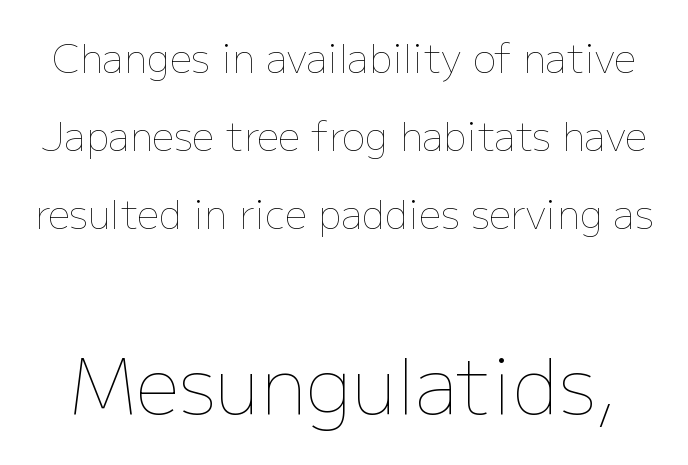
{"italic": "no", "bold": "no", "weight": "thin", "width": "normal", "stroke_contrast": "low", "x_height": "medium", "monospaced": "no", "underline": "no", "line_spacing": "loose", "line_spacing_ratio": 2.0, "letter_spacing": "normal", "letter_spacing_em": 0.0, "larger_block": "second", "size_ratio": 2.0, "glyph_px": 78}
